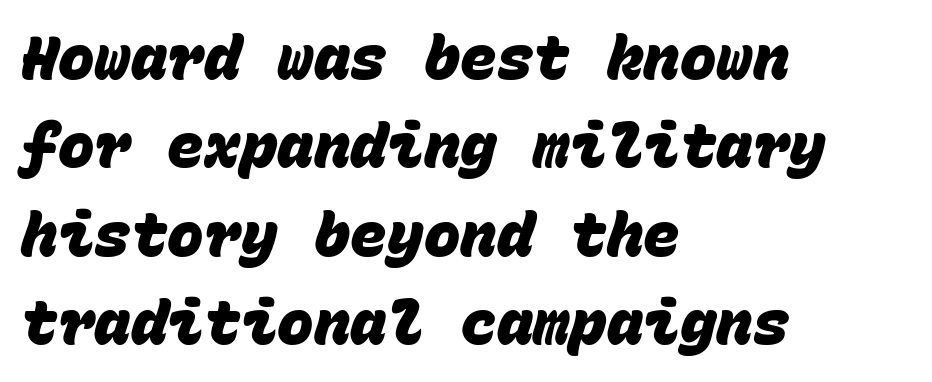
Q: Is the text bold? A: Yes.
Q: Is the typeface a serif or a sans-serif typeface? A: Sans-serif.
Q: Is the text underlined? A: No.
Q: How is the paragraph aligned? A: Left-aligned.
Q: Is the spacing between letters normal or unusually wide? A: Normal.
Q: Is the spacing between lines tight, normal or loose? A: Normal.
Q: Width (condensed, normal, or wide)? A: Normal.
Q: Stroke contrast? A: Low.
Q: x-height? A: Large.
Q: Monospaced? A: Yes.
